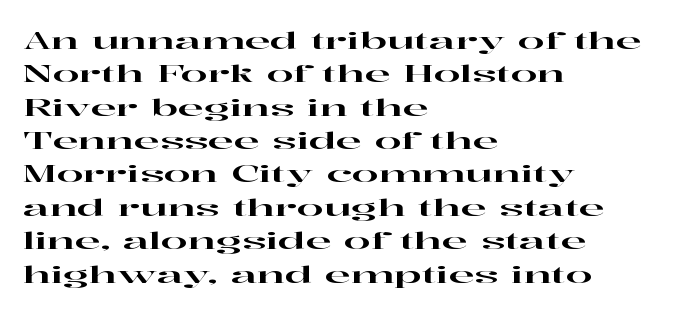
{"italic": "no", "underline": "no", "align": "left", "line_spacing": "normal", "line_spacing_ratio": 1.39, "letter_spacing": "normal", "letter_spacing_em": 0.0, "glyph_px": 24}
